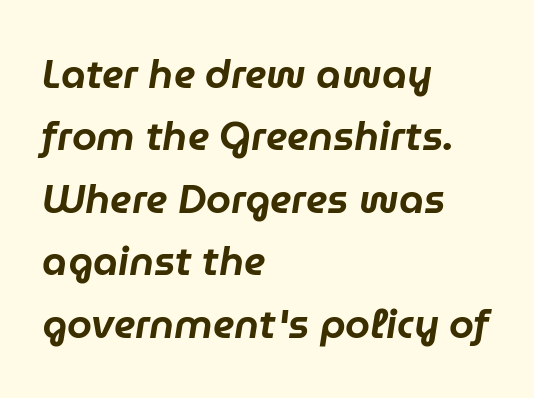
{"italic": "yes", "lean": "right", "slant_degrees": 9, "width": "normal", "stroke_contrast": "low", "x_height": "medium", "monospaced": "no", "underline": "no", "align": "left", "line_spacing": "normal", "line_spacing_ratio": 1.56, "letter_spacing": "normal", "letter_spacing_em": 0.0, "glyph_px": 40}
